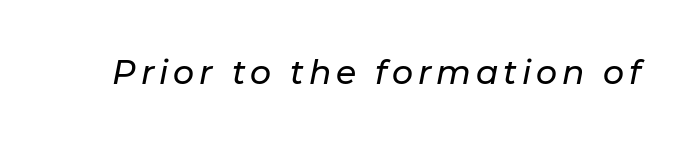
{"italic": "yes", "lean": "right", "slant_degrees": 11, "width": "normal", "stroke_contrast": "low", "x_height": "medium", "monospaced": "no", "underline": "no", "glyph_px": 33}
